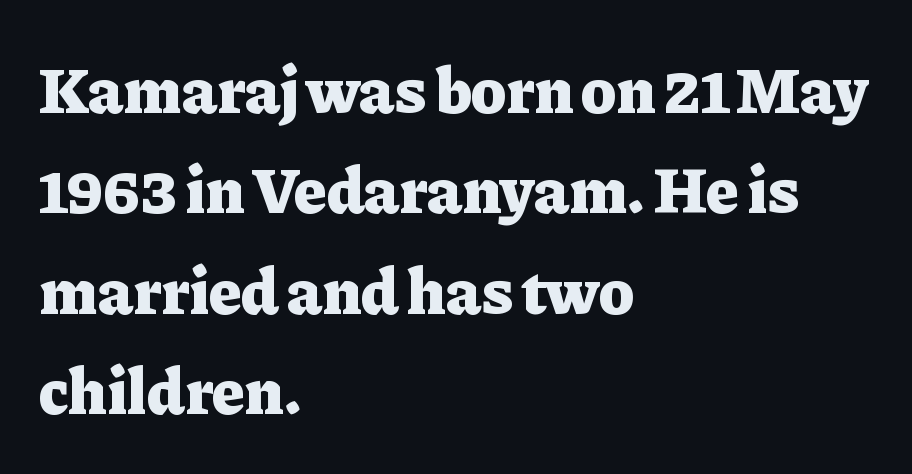
Q: Is the text bold? A: Yes.
Q: Is the text italic (slanted)? A: No, it is upright.
Q: Is the typeface a serif or a sans-serif typeface? A: Serif.
Q: Is the text underlined? A: No.
Q: How is the paragraph aligned? A: Left-aligned.
Q: Is the spacing between letters normal or unusually wide? A: Normal.
Q: Is the spacing between lines tight, normal or loose? A: Normal.
Q: Width (condensed, normal, or wide)? A: Normal.
Q: Stroke contrast? A: Low.
Q: x-height? A: Medium.
Q: Monospaced? A: No.
